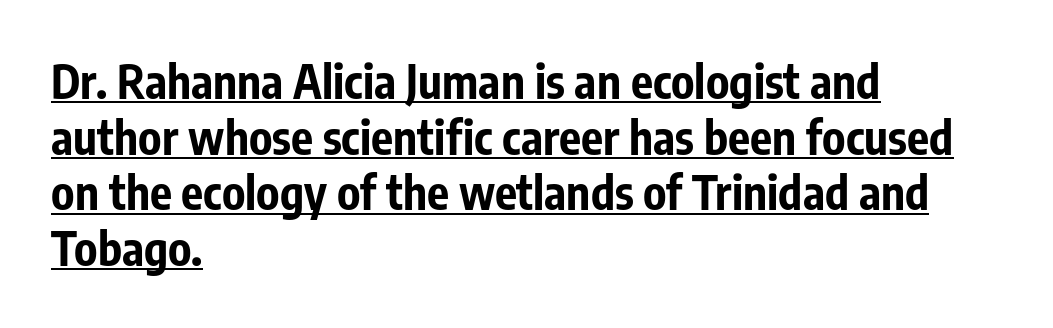
You could call the tracking neutral — neither tight nor loose. Rendered with straight, roman letterforms. Is there an underline? Yes — a line sits under the letters. Do the characters align in a grid? No, the font is proportional.
